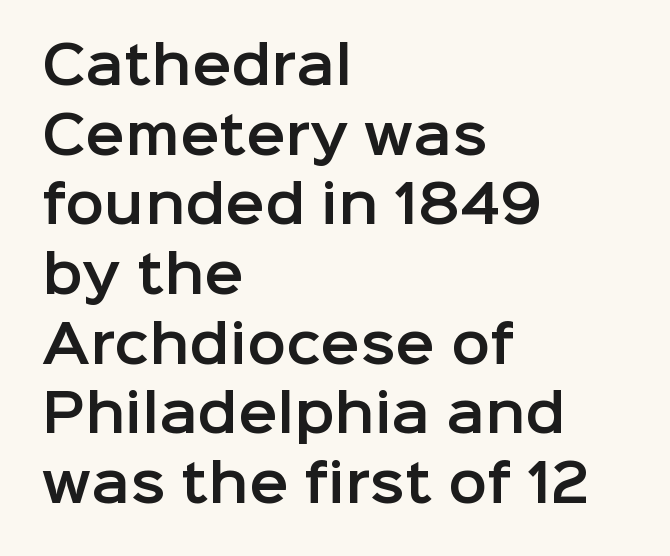
{"serif": "no", "italic": "no", "width": "normal", "stroke_contrast": "low", "x_height": "medium", "monospaced": "no", "underline": "no", "align": "left", "line_spacing": "normal", "line_spacing_ratio": 1.34, "letter_spacing": "normal", "letter_spacing_em": 0.0, "glyph_px": 52}
